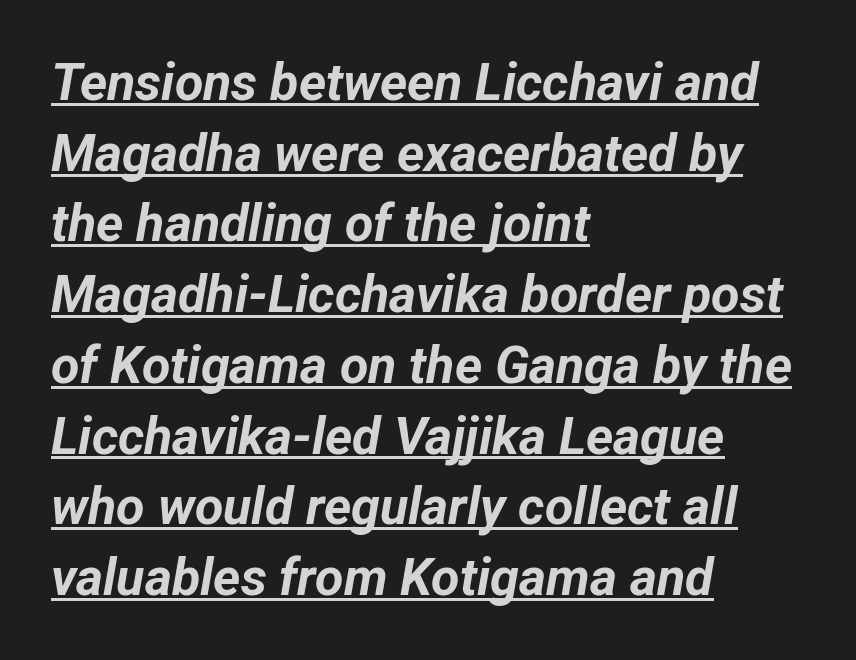
The image shows 52 px bold type, italic (leaning right); set left-aligned, normal line spacing (1.36x), normal letter spacing, underlined; low stroke contrast and a medium x-height.
